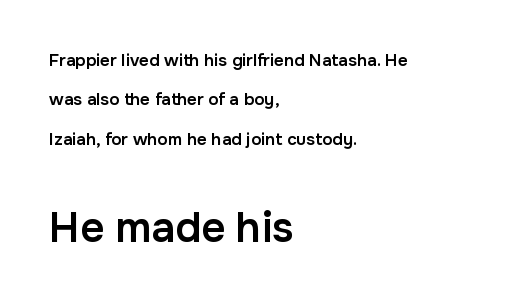
Tracking value appears to be zero — textbook default spacing. Compared with an ordinary text face, these strokes are moderately heavier — a semibold. The setting favours the left margin, as ordinary paragraphs usually do. Small over large — that's the arrangement of the two blocks here.
